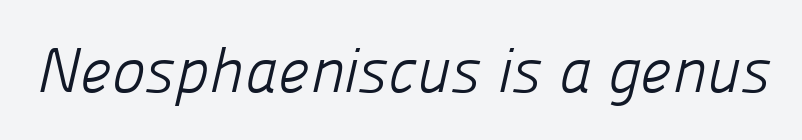
Heft: none added — not bold. Each letter keeps its own natural width here, so spacing adapts to shape. Nothing unusual about the tracking: characters are spaced as the font intends. Typographically, this falls in the sans-serif category. Rule under the text: the space is simply empty.
